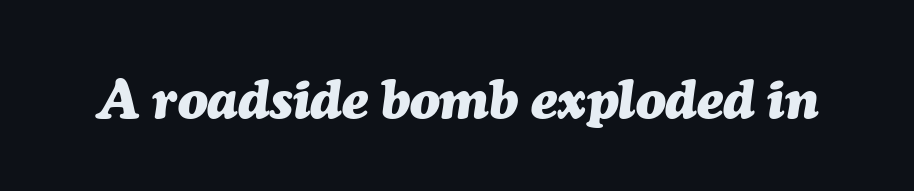
In terms of posture, this sample is oblique. The rendering uses natural spacing where letterforms have individual widths. Honestly, there is no underline to notice here at all. Short note: letters normally spaced. Set as a true bold cut, around the 700 mark.
